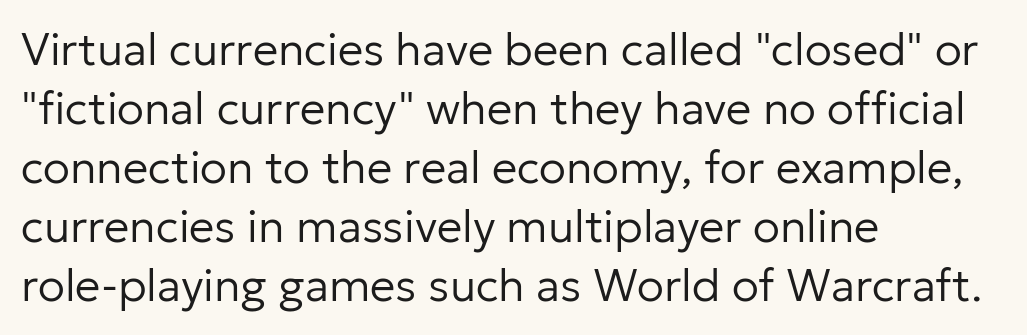
Q: Is the text bold? A: No.
Q: Is the text italic (slanted)? A: No, it is upright.
Q: Is the typeface a serif or a sans-serif typeface? A: Sans-serif.
Q: Is the text underlined? A: No.
Q: How is the paragraph aligned? A: Left-aligned.
Q: Is the spacing between letters normal or unusually wide? A: Normal.
Q: Is the spacing between lines tight, normal or loose? A: Normal.
Q: Width (condensed, normal, or wide)? A: Normal.
Q: Stroke contrast? A: Low.
Q: x-height? A: Medium.
Q: Monospaced? A: No.
